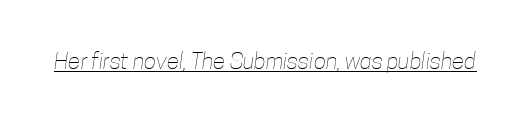
The image shows 23 px text type; set normal letter spacing, underlined.
